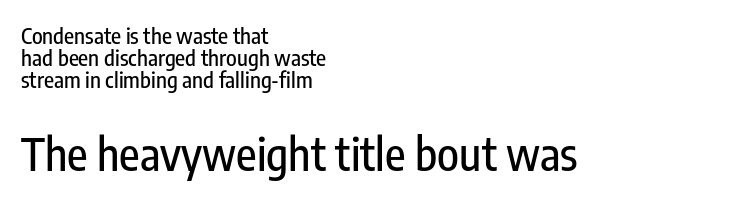
{"serif": "no", "italic": "no", "width": "condensed", "stroke_contrast": "low", "x_height": "medium", "monospaced": "no", "underline": "no", "align": "left", "line_spacing": "tight", "line_spacing_ratio": 1.01, "letter_spacing": "normal", "letter_spacing_em": 0.0, "larger_block": "second", "size_ratio": 2.05, "glyph_px": 45}
